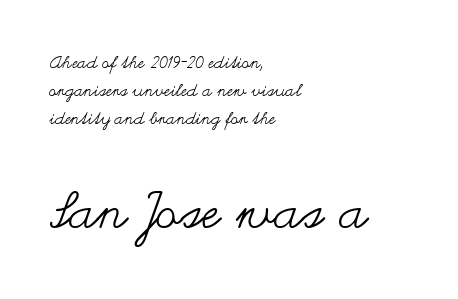
A typesetter would call this proportional, since set widths differ per character. Nothing unusual about the tracking: characters are spaced as the font intends. In this sample the second text group is rendered at the bigger scale. Bold? No — there's no thickening of the strokes. Just letters on the line, the space beneath them empty.
